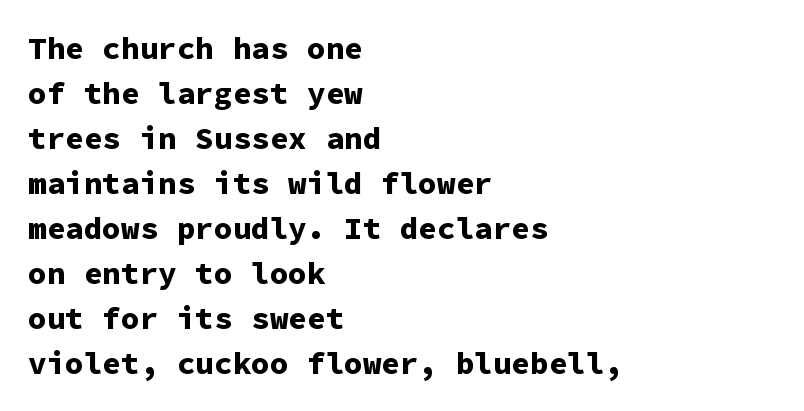
These lines keep a tight, regular rhythm from letter to letter. Quick note: not italic, upright. The paragraph shown leans on its left margin. Plain, unruled lines of type. The passage shown is typed in a monospace face where columns stay perfectly aligned. This sample uses a sans-serif face.
